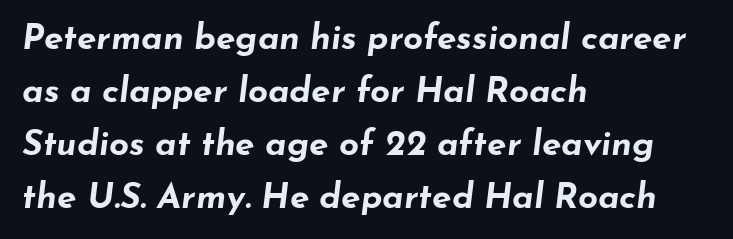
The image shows 35 px bold, wide type, italic (leaning right); set left-aligned, normal line spacing (1.51x), normal letter spacing, not underlined; low stroke contrast and a small x-height.
